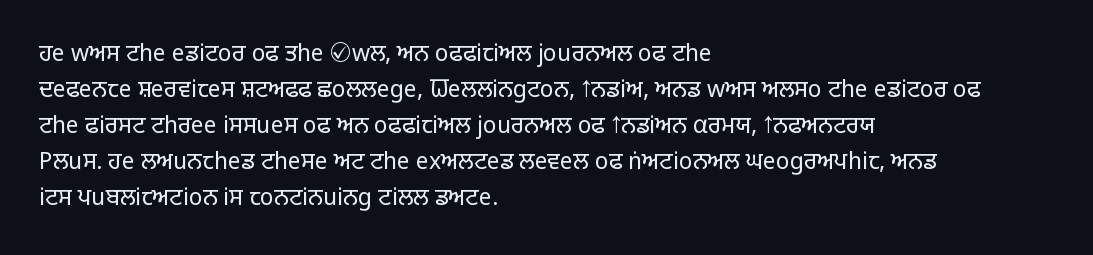
Q: Is the text bold? A: No.
Q: Is the text italic (slanted)? A: No, it is upright.
Q: Is the text underlined? A: No.
Q: How is the paragraph aligned? A: Left-aligned.
Q: Is the spacing between letters normal or unusually wide? A: Normal.
Q: Is the spacing between lines tight, normal or loose? A: Normal.
